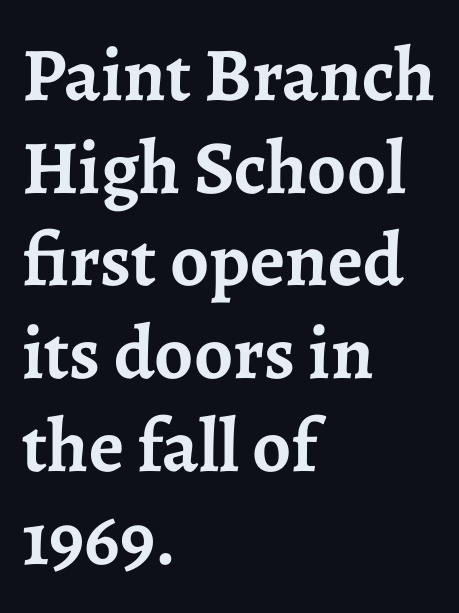
Q: Is the text bold? A: Yes.
Q: Is the text italic (slanted)? A: No, it is upright.
Q: Is the typeface a serif or a sans-serif typeface? A: Serif.
Q: Is the text underlined? A: No.
Q: How is the paragraph aligned? A: Left-aligned.
Q: Is the spacing between letters normal or unusually wide? A: Normal.
Q: Width (condensed, normal, or wide)? A: Normal.
Q: Stroke contrast? A: Low.
Q: x-height? A: Medium.
Q: Monospaced? A: No.
